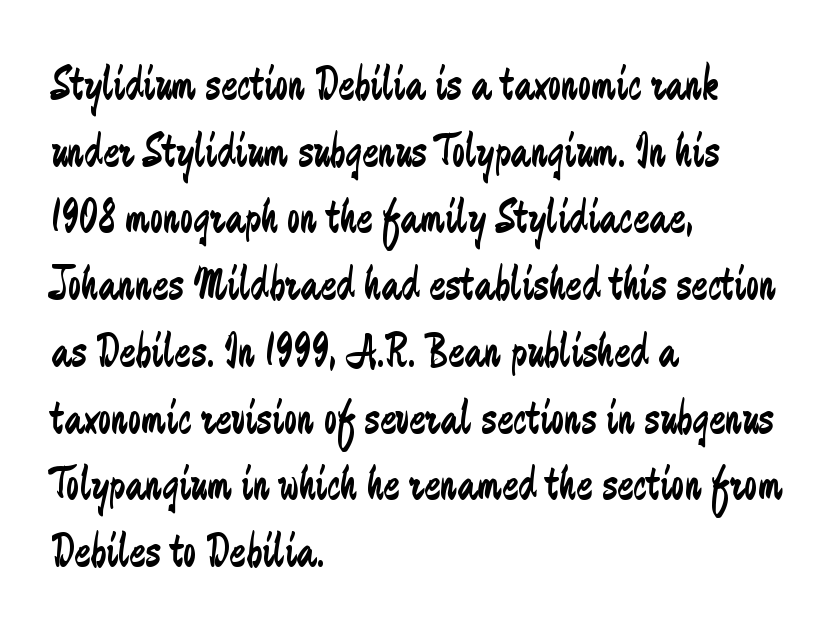
Q: Is the text bold? A: No.
Q: Is the text italic (slanted)? A: Yes.
Q: Is the typeface a serif or a sans-serif typeface? A: Sans-serif.
Q: Is the text underlined? A: No.
Q: How is the paragraph aligned? A: Left-aligned.
Q: Is the spacing between letters normal or unusually wide? A: Normal.
Q: Is the spacing between lines tight, normal or loose? A: Normal.
Q: Width (condensed, normal, or wide)? A: Condensed.
Q: Stroke contrast? A: Low.
Q: x-height? A: Small.
Q: Monospaced? A: No.
